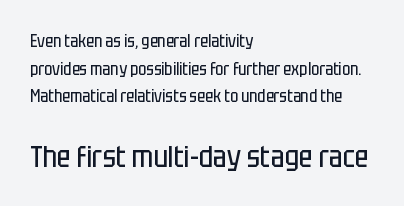
Q: Is the text bold? A: No.
Q: Is the text italic (slanted)? A: No, it is upright.
Q: Is the typeface a serif or a sans-serif typeface? A: Sans-serif.
Q: Is the text underlined? A: No.
Q: How is the paragraph aligned? A: Left-aligned.
Q: Is the spacing between letters normal or unusually wide? A: Normal.
Q: Is the spacing between lines tight, normal or loose? A: Normal.
Q: Which block of text is set in a larger size, the first (top) or the second (bottom)? A: The second (bottom) one.
Q: Width (condensed, normal, or wide)? A: Condensed.
Q: Stroke contrast? A: Low.
Q: x-height? A: Large.
Q: Monospaced? A: No.
